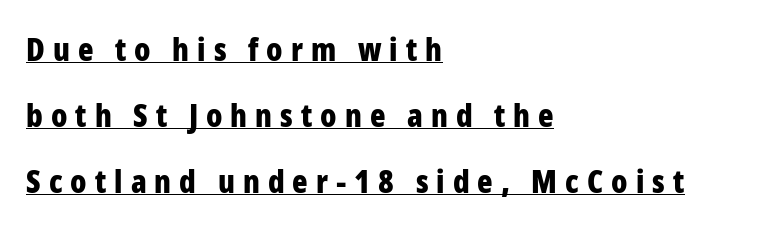
The image shows 32 px bold, condensed sans-serif type, upright; set left-aligned, loose line spacing (2.06x), unusually wide letter spacing (+0.25 em), underlined; low stroke contrast and a medium x-height.
